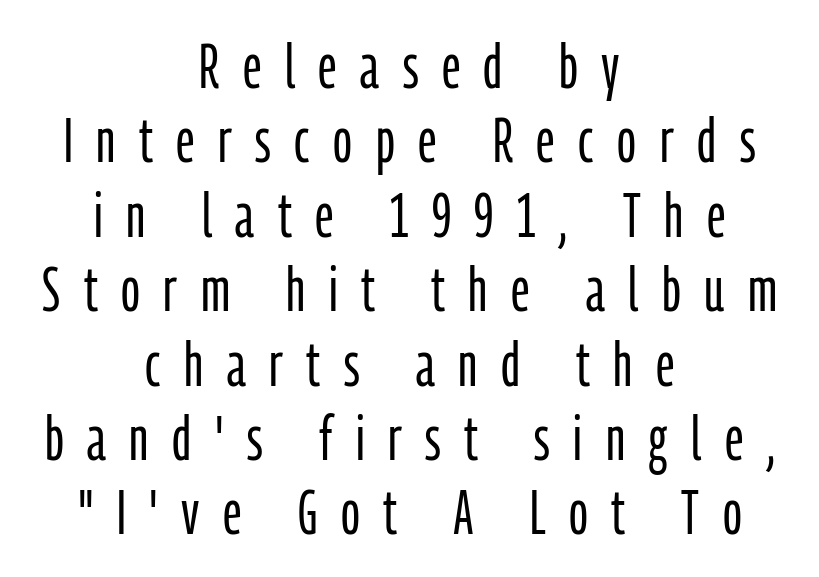
Q: Is the text bold? A: No.
Q: Is the text italic (slanted)? A: No, it is upright.
Q: Is the typeface a serif or a sans-serif typeface? A: Sans-serif.
Q: Is the text underlined? A: No.
Q: How is the paragraph aligned? A: Centered.
Q: Is the spacing between letters normal or unusually wide? A: Unusually wide.
Q: Width (condensed, normal, or wide)? A: Condensed.
Q: Stroke contrast? A: Low.
Q: x-height? A: Medium.
Q: Monospaced? A: No.
